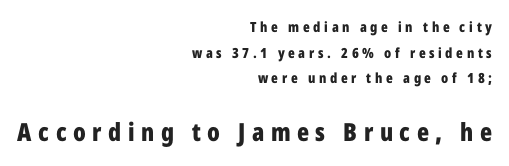
{"italic": "no", "bold": "yes", "underline": "no", "align": "right", "line_spacing_ratio": 1.83, "letter_spacing": "wide", "letter_spacing_em": 0.26, "larger_block": "second", "size_ratio": 1.79, "glyph_px": 25}
